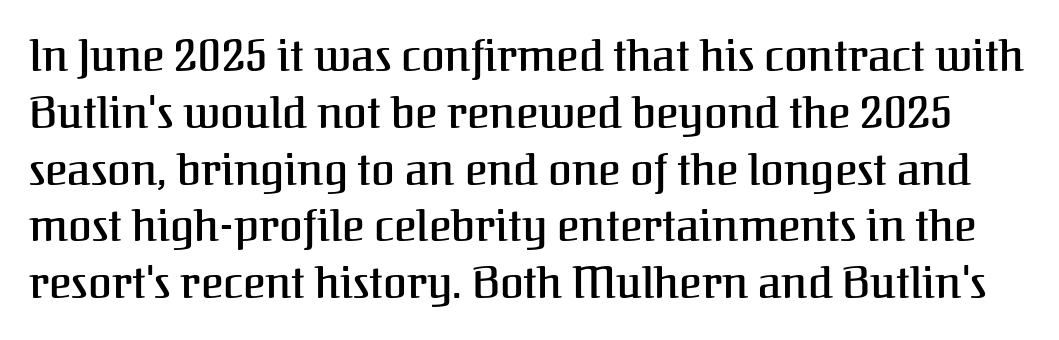
The image shows 43 px serif type, upright; set normal line spacing (1.32x), normal letter spacing, not underlined; medium stroke contrast and a medium x-height.
